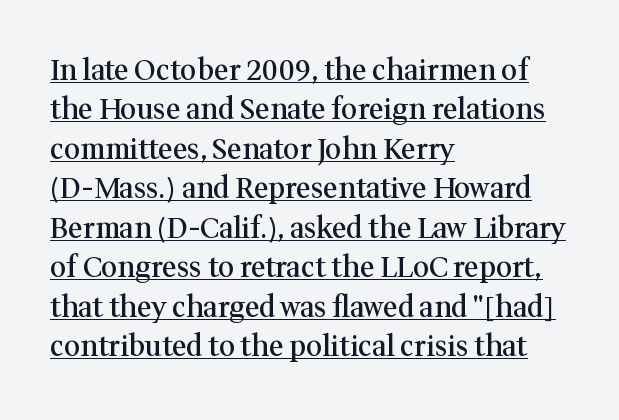
Between one letter and the next there's only the usual sliver of space. If you measured baseline to baseline, you'd find a middling distance. These words are printed semibold, heavier than regular yet not bold. The specimen reads as upright at a glance. The letters carry serifs — small finishing strokes at the ends of their stems. Somebody hit Ctrl+U on this one — the words are underlined.
